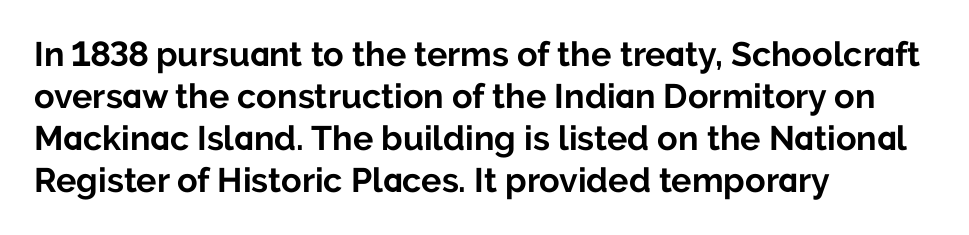
The image shows 34 px bold sans-serif type, upright; set left-aligned, line spacing 1.24x, normal letter spacing, not underlined; low stroke contrast and a medium x-height.
